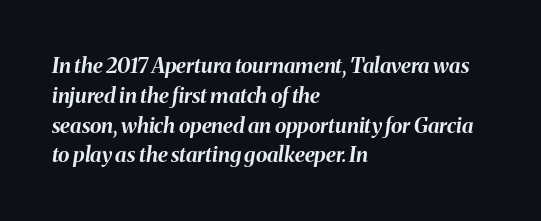
{"italic": "yes", "lean": "right", "slant_degrees": 8, "bold": "yes", "underline": "no", "align": "left", "line_spacing": "normal", "line_spacing_ratio": 1.42, "letter_spacing": "normal", "letter_spacing_em": 0.0, "glyph_px": 21}
